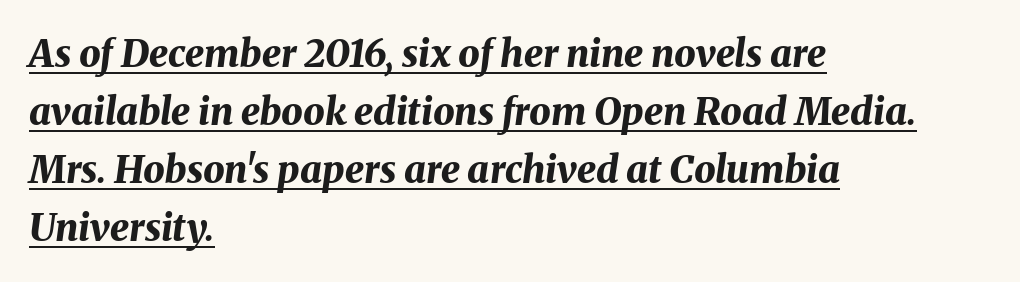
Q: Is the text bold? A: Yes.
Q: Is the text italic (slanted)? A: Yes, it leans right by about 8 degrees.
Q: Is the text underlined? A: Yes.
Q: How is the paragraph aligned? A: Left-aligned.
Q: Is the spacing between letters normal or unusually wide? A: Normal.
Q: Is the spacing between lines tight, normal or loose? A: Normal.
Q: Width (condensed, normal, or wide)? A: Normal.
Q: Stroke contrast? A: Medium.
Q: x-height? A: Medium.
Q: Monospaced? A: No.
